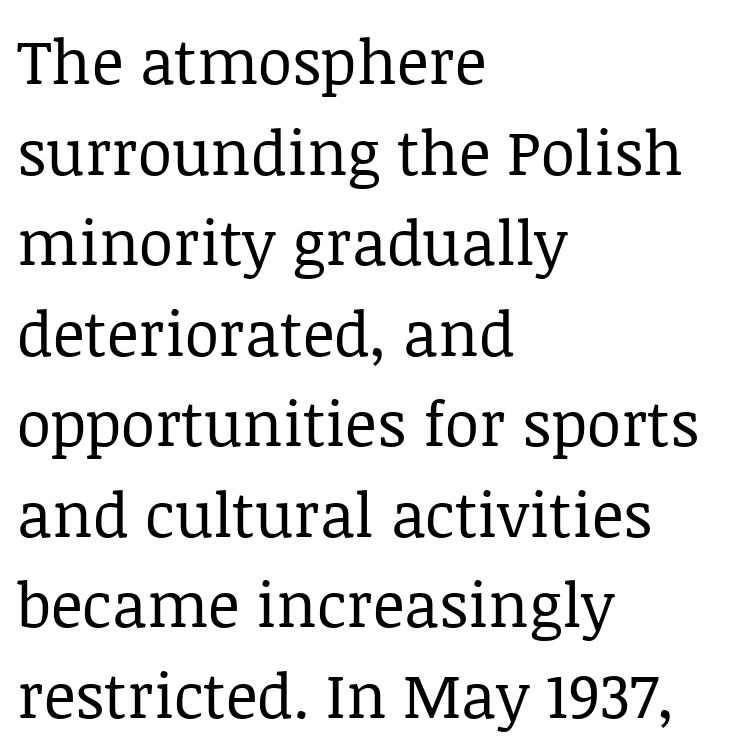
Q: Is the text bold? A: No.
Q: Is the text italic (slanted)? A: No, it is upright.
Q: Is the typeface a serif or a sans-serif typeface? A: Serif.
Q: Is the text underlined? A: No.
Q: How is the paragraph aligned? A: Left-aligned.
Q: Is the spacing between letters normal or unusually wide? A: Normal.
Q: Is the spacing between lines tight, normal or loose? A: Normal.
Q: Width (condensed, normal, or wide)? A: Normal.
Q: Stroke contrast? A: Low.
Q: x-height? A: Large.
Q: Monospaced? A: No.
